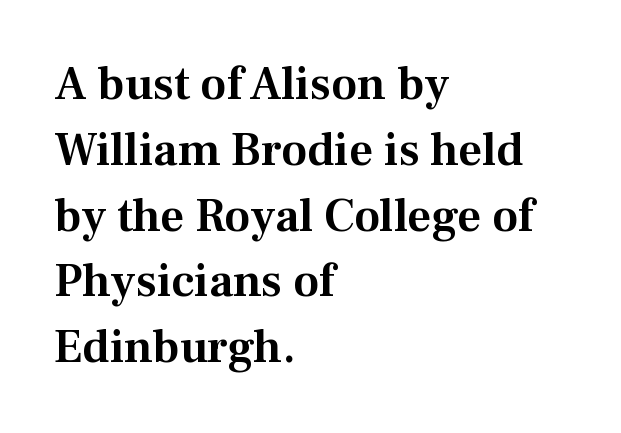
{"serif": "yes", "italic": "no", "width": "normal", "stroke_contrast": "medium", "x_height": "medium", "monospaced": "no", "underline": "no", "align": "left", "line_spacing": "normal", "line_spacing_ratio": 1.4, "letter_spacing": "normal", "letter_spacing_em": 0.0, "glyph_px": 47}
